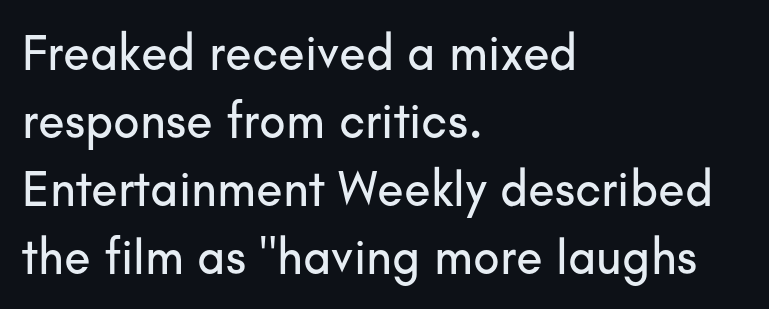
The image shows 49 px sans-serif type, upright; set left-aligned, normal line spacing (1.39x), normal letter spacing, not underlined; low stroke contrast and a small x-height.
